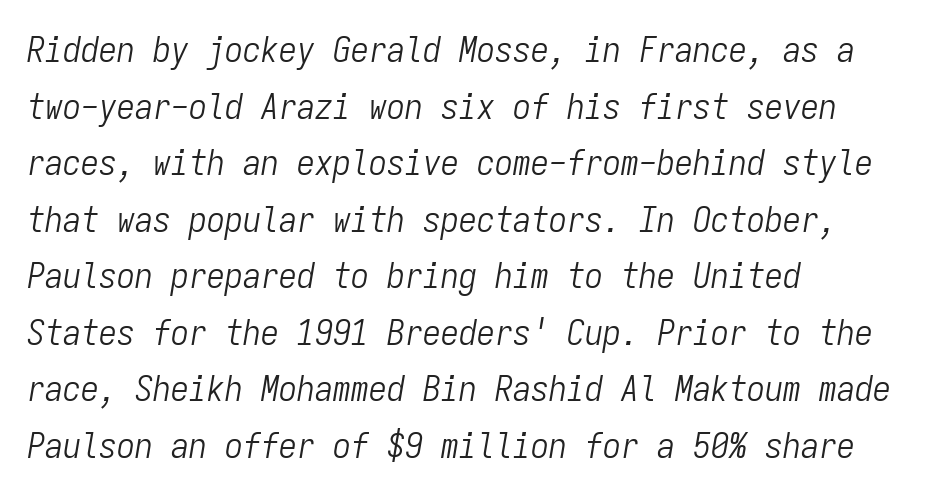
The image shows 36 px light, condensed type, italic (leaning right), monospaced; set left-aligned, normal line spacing (1.57x), normal letter spacing, not underlined; low stroke contrast and a medium x-height.
